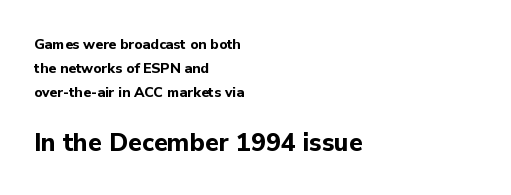
Q: Is the text bold? A: Yes.
Q: Is the text italic (slanted)? A: No, it is upright.
Q: Is the text underlined? A: No.
Q: How is the paragraph aligned? A: Left-aligned.
Q: Is the spacing between letters normal or unusually wide? A: Normal.
Q: Is the spacing between lines tight, normal or loose? A: Normal.
Q: Which block of text is set in a larger size, the first (top) or the second (bottom)? A: The second (bottom) one.
